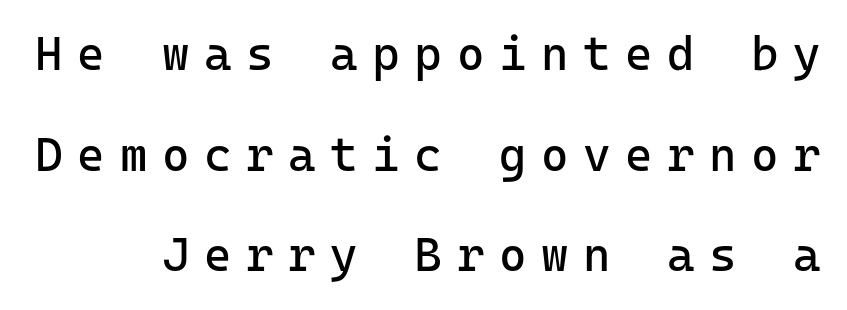
Between one letter and the next there's a generous, obvious gap. Students, observe: this is what heavily led, spacious text looks like. Ascenders rise straight up at ninety degrees. Descender tails drop into unmarked territory.
